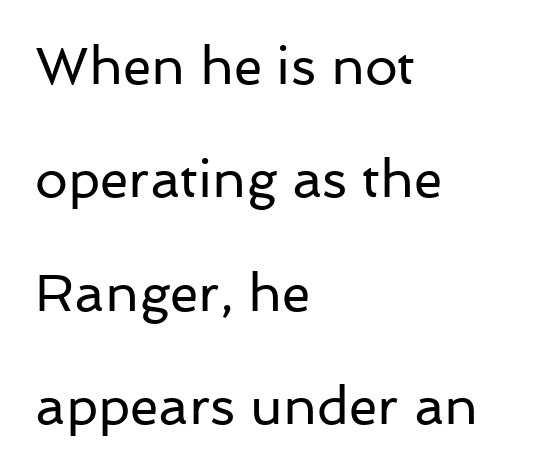
The image shows 52 px regular-weight sans-serif type, upright; set left-aligned, loose line spacing (2.18x), normal letter spacing, not underlined; low stroke contrast and a medium x-height.
